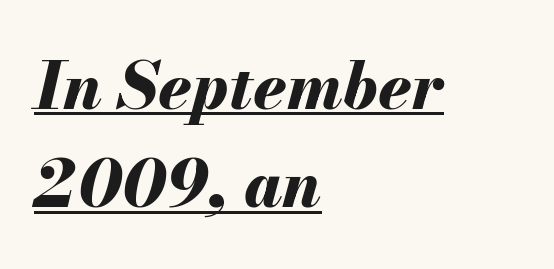
The axis of the letterforms is tilted away from vertical. Is this a fixed-width face? No — the glyphs have proportional, varying widths. What stands out about the letter spacing? Nothing — it is the standard amount. This sample is left-justified, so line endings fall wherever the words run out. Thick stems and heavy bowls — unmistakably bold. A typesetter would call this leading conventional body-copy spacing.
